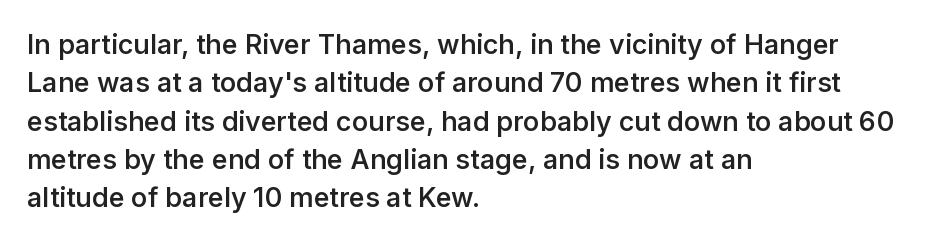
The lines in this sample share a left origin and differ only in where they stop. Does the leading feel generous? No, just average. Bare-footed words on every line. These lines were composed using upright roman letters.
